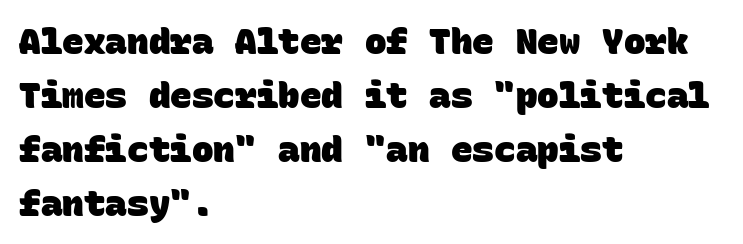
Successive baselines arrive at the customary interval. A sans-serif font was chosen for this passage. The specimen omits any rule beneath the text block's lines. What weight is shown? A full bold with thick strokes. Here the designer chose a console-style face with uniform glyph widths.
